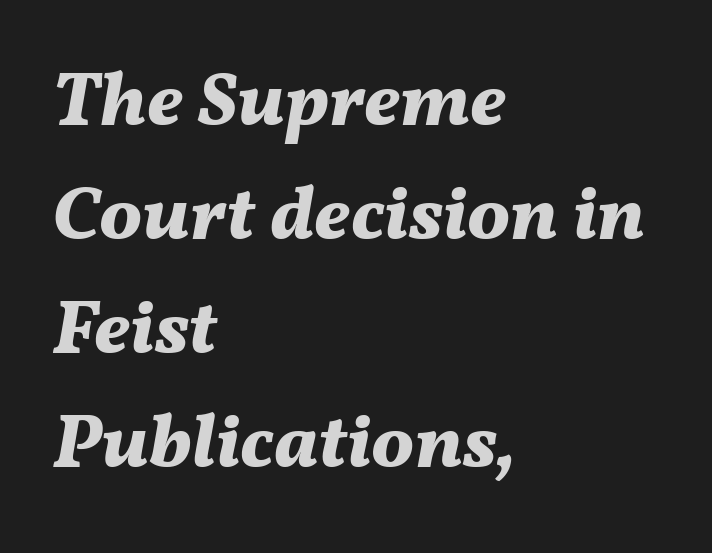
Q: Is the text bold? A: Yes.
Q: Is the text italic (slanted)? A: Yes, it leans right by about 11 degrees.
Q: Is the text underlined? A: No.
Q: How is the paragraph aligned? A: Left-aligned.
Q: Is the spacing between letters normal or unusually wide? A: Normal.
Q: Is the spacing between lines tight, normal or loose? A: Normal.
Q: Width (condensed, normal, or wide)? A: Normal.
Q: Stroke contrast? A: Medium.
Q: x-height? A: Medium.
Q: Monospaced? A: No.
